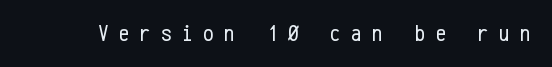
The typesetting does not lean heavy: it is not bold. A typesetter would mark this as roman, not italic. Beneath every word, the page is bare. Letter spacing: wide.
